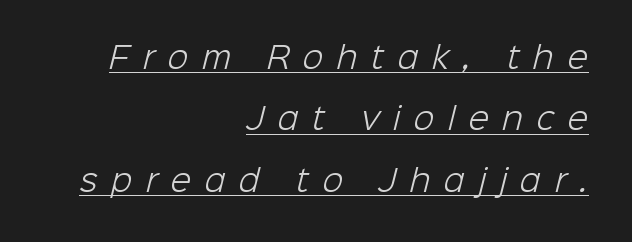
Q: Is the text bold? A: No.
Q: Is the typeface a serif or a sans-serif typeface? A: Sans-serif.
Q: Is the text underlined? A: Yes.
Q: How is the paragraph aligned? A: Right-aligned.
Q: Is the spacing between letters normal or unusually wide? A: Unusually wide.
Q: Is the spacing between lines tight, normal or loose? A: Loose.
Q: Width (condensed, normal, or wide)? A: Normal.
Q: Stroke contrast? A: Low.
Q: x-height? A: Medium.
Q: Monospaced? A: No.
